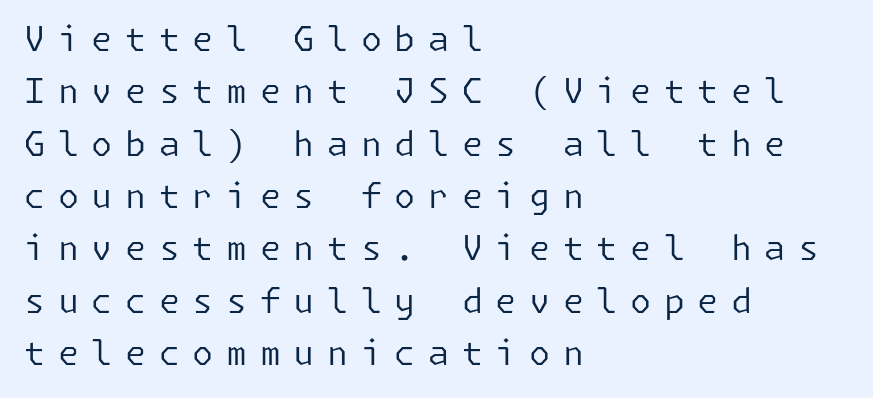
The image shows 34 px regular-weight sans-serif type, upright; set left-aligned, normal line spacing (1.54x), unusually wide letter spacing (+0.37 em), not underlined; low stroke contrast and a medium x-height.
